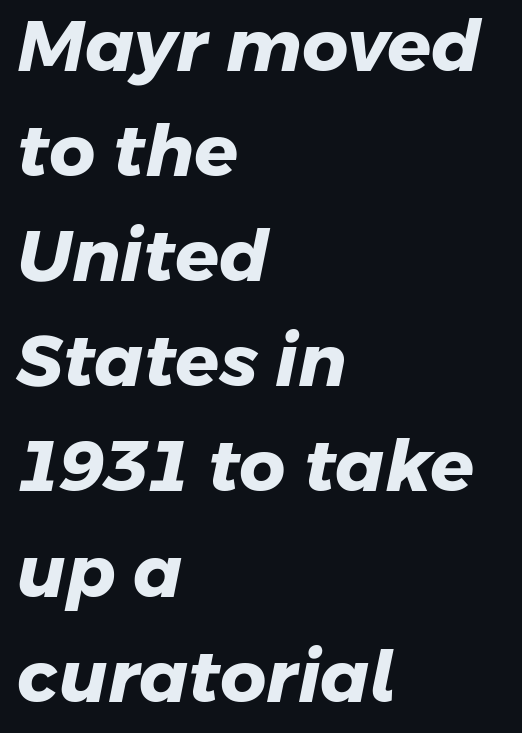
{"serif": "no", "bold": "yes", "weight": "heavy", "width": "normal", "stroke_contrast": "low", "x_height": "medium", "monospaced": "no", "underline": "no", "align": "left", "line_spacing": "normal", "line_spacing_ratio": 1.46, "letter_spacing": "normal", "letter_spacing_em": 0.0, "glyph_px": 72}
